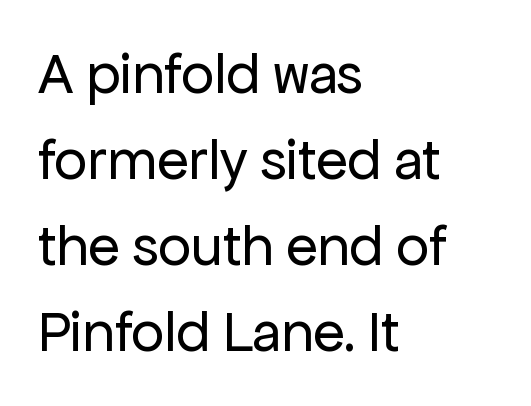
Q: Is the text bold? A: No.
Q: Is the text italic (slanted)? A: No, it is upright.
Q: Is the typeface a serif or a sans-serif typeface? A: Sans-serif.
Q: Is the text underlined? A: No.
Q: How is the paragraph aligned? A: Left-aligned.
Q: Is the spacing between letters normal or unusually wide? A: Normal.
Q: Is the spacing between lines tight, normal or loose? A: Normal.
Q: Width (condensed, normal, or wide)? A: Normal.
Q: Stroke contrast? A: Low.
Q: x-height? A: Medium.
Q: Monospaced? A: No.
